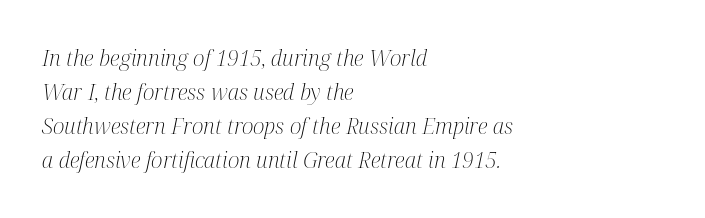
Q: Is the text bold? A: No.
Q: Is the text italic (slanted)? A: Yes, it leans right by about 12 degrees.
Q: Is the text underlined? A: No.
Q: How is the paragraph aligned? A: Left-aligned.
Q: Is the spacing between letters normal or unusually wide? A: Normal.
Q: Is the spacing between lines tight, normal or loose? A: Normal.
